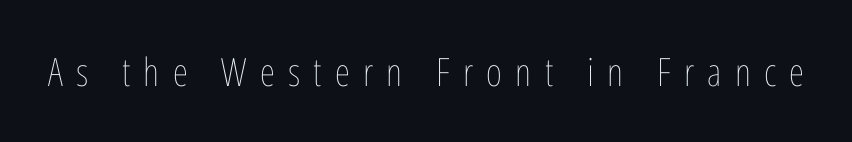
{"italic": "no", "bold": "no", "weight": "thin", "width": "condensed", "stroke_contrast": "low", "x_height": "medium", "monospaced": "no", "underline": "no", "letter_spacing": "wide", "letter_spacing_em": 0.34, "glyph_px": 39}
